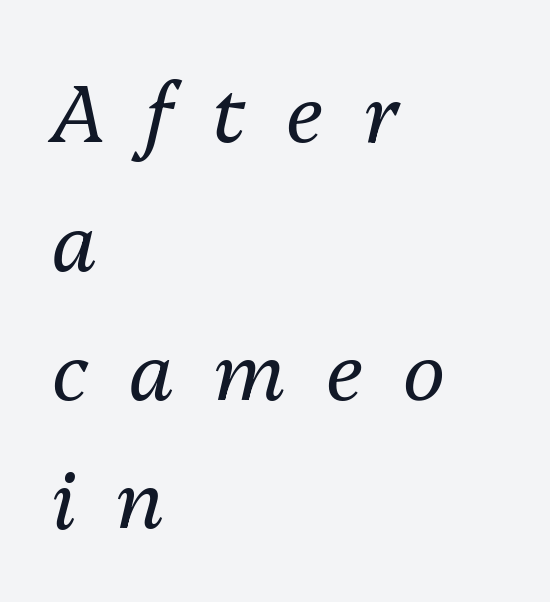
The image shows 80 px regular-weight type, italic (leaning right); set left-aligned, normal line spacing (1.61x), unusually wide letter spacing (+0.5 em), not underlined; medium stroke contrast and a medium x-height.
